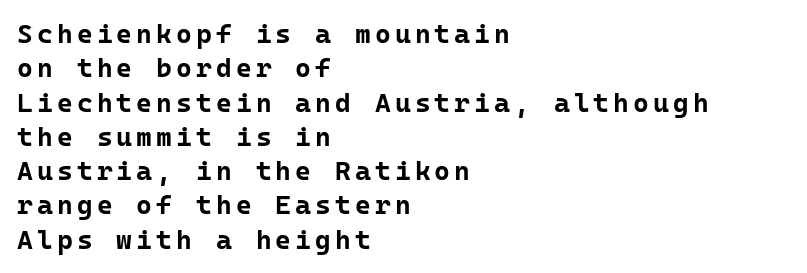
Q: Is the text bold? A: Yes.
Q: Is the text italic (slanted)? A: No, it is upright.
Q: Is the text underlined? A: No.
Q: How is the paragraph aligned? A: Left-aligned.
Q: Is the spacing between lines tight, normal or loose? A: Normal.
